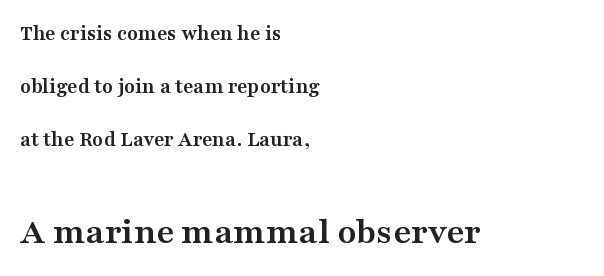
{"serif": "yes", "italic": "no", "bold": "yes", "weight": "semibold", "width": "wide", "stroke_contrast": "medium", "x_height": "medium", "monospaced": "no", "underline": "no", "align": "left", "line_spacing": "loose", "line_spacing_ratio": 2.41, "letter_spacing": "normal", "letter_spacing_em": 0.0, "larger_block": "second", "size_ratio": 1.73, "glyph_px": 38}
